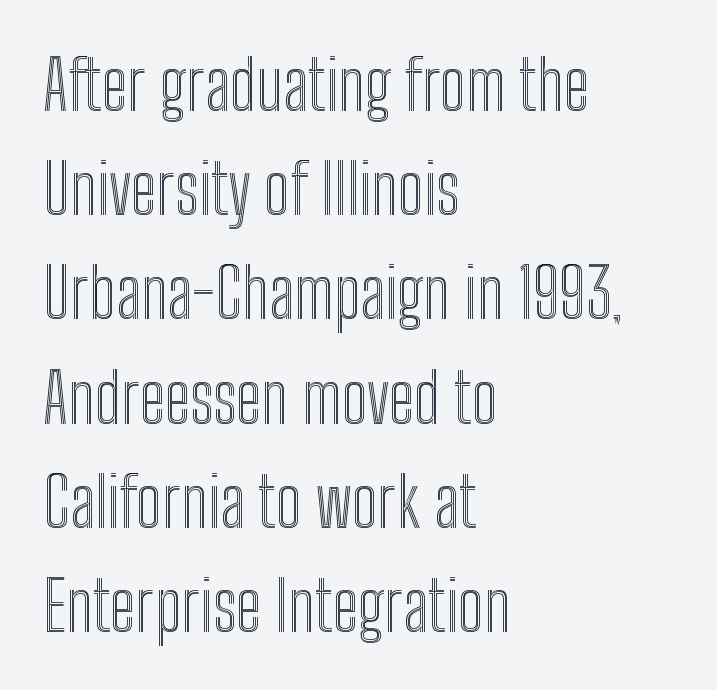
{"italic": "no", "width": "condensed", "x_height": "medium", "monospaced": "no", "underline": "no", "align": "left", "line_spacing": "normal", "line_spacing_ratio": 1.51, "letter_spacing": "normal", "letter_spacing_em": 0.0, "glyph_px": 69}
